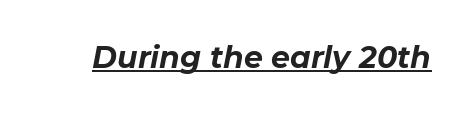
{"italic": "yes", "lean": "right", "slant_degrees": 11, "bold": "yes", "weight": "bold", "width": "normal", "stroke_contrast": "low", "x_height": "medium", "monospaced": "no", "underline": "yes", "letter_spacing": "normal", "letter_spacing_em": 0.0, "glyph_px": 30}
